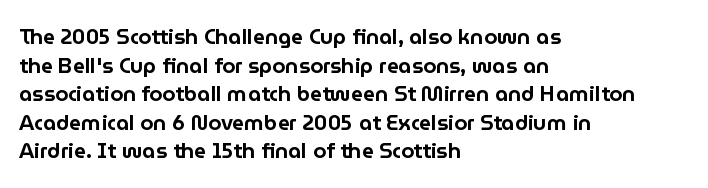
{"italic": "no", "underline": "no", "align": "left", "line_spacing": "normal", "line_spacing_ratio": 1.36, "letter_spacing": "normal", "letter_spacing_em": 0.0, "glyph_px": 21}
